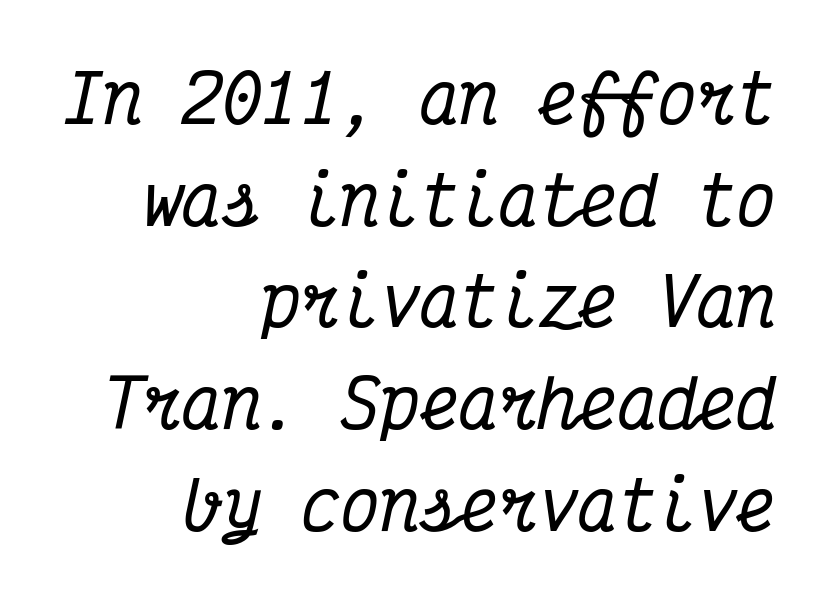
This rendering leaves character spacing at its baseline value. These lines are rendered in a fixed-pitch font. Honestly, the row spacing looks completely unremarkable. Examine the stroke ends and you'll spot serifs. Would a proofreader flag this as italicized? Yes.
